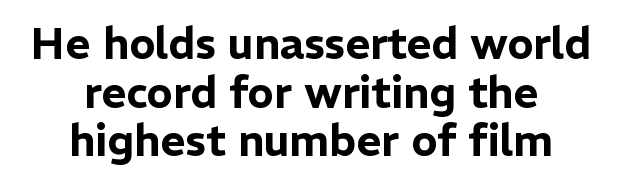
{"serif": "no", "italic": "no", "width": "normal", "stroke_contrast": "low", "x_height": "medium", "monospaced": "no", "underline": "no", "align": "center", "line_spacing": "tight", "line_spacing_ratio": 1.13, "letter_spacing": "normal", "letter_spacing_em": 0.0, "glyph_px": 43}
